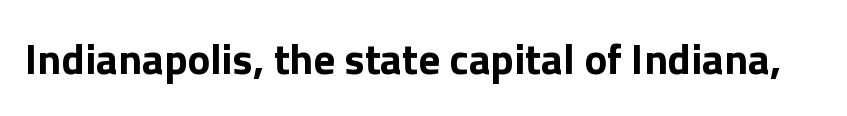
{"serif": "no", "italic": "no", "bold": "yes", "weight": "bold", "width": "normal", "x_height": "medium", "monospaced": "no", "underline": "no", "letter_spacing": "normal", "letter_spacing_em": 0.0, "glyph_px": 43}
